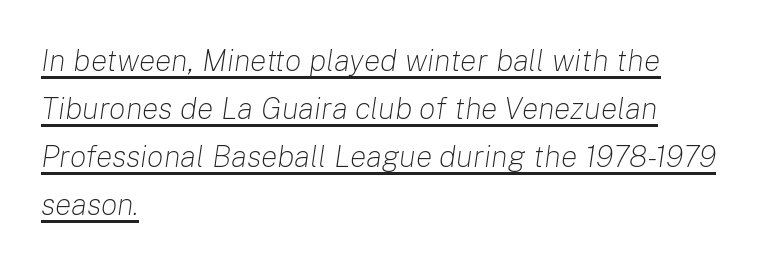
The image shows 31 px light type, italic (leaning right); set left-aligned, normal line spacing (1.55x), normal letter spacing, underlined; low stroke contrast and a medium x-height.
